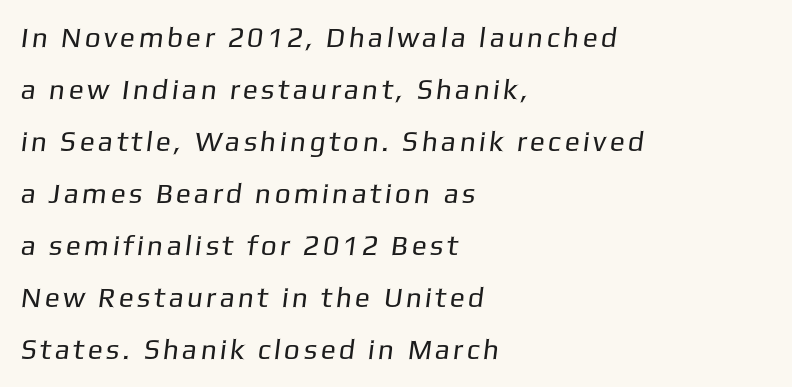
Examine the stroke ends and you'll find no serifs. Stems here are at most as thick as an everyday book face. This sample has the flowing, uneven cadence of proportional lettering. These lines are set flush left with a ragged right edge.
